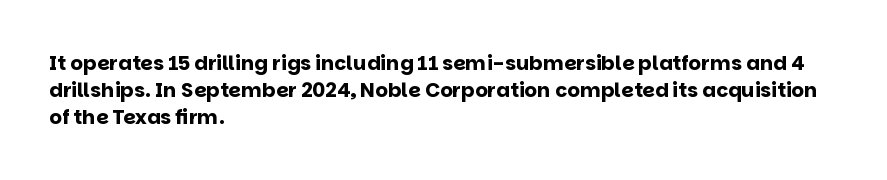
{"italic": "no", "bold": "yes", "underline": "no", "align": "left", "line_spacing": "normal", "line_spacing_ratio": 1.34, "letter_spacing": "normal", "letter_spacing_em": 0.0, "glyph_px": 20}
